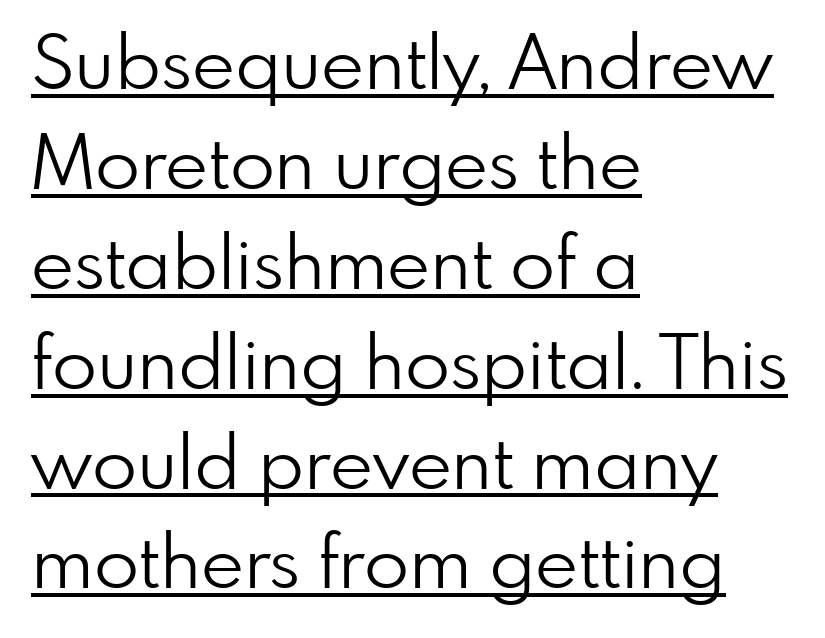
{"serif": "no", "italic": "no", "bold": "no", "weight": "light", "width": "normal", "stroke_contrast": "low", "x_height": "small", "monospaced": "no", "underline": "yes", "align": "left", "line_spacing": "normal", "line_spacing_ratio": 1.35, "letter_spacing": "normal", "letter_spacing_em": 0.0, "glyph_px": 74}
